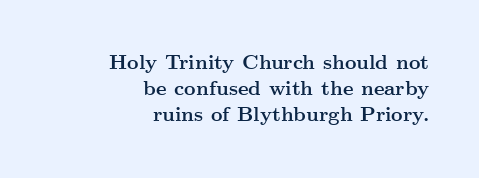
The image shows 20 px bold type, upright; set right-aligned, normal line spacing (1.3x), normal letter spacing, not underlined.
